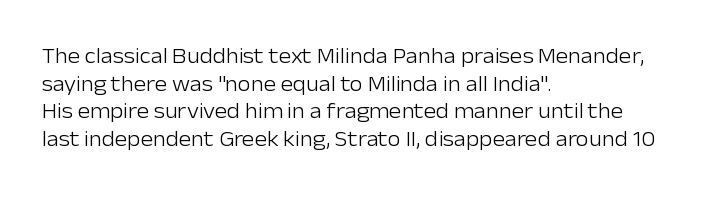
Q: Is the text bold? A: No.
Q: Is the text italic (slanted)? A: No, it is upright.
Q: Is the text underlined? A: No.
Q: How is the paragraph aligned? A: Left-aligned.
Q: Is the spacing between letters normal or unusually wide? A: Normal.
Q: Is the spacing between lines tight, normal or loose? A: Normal.
